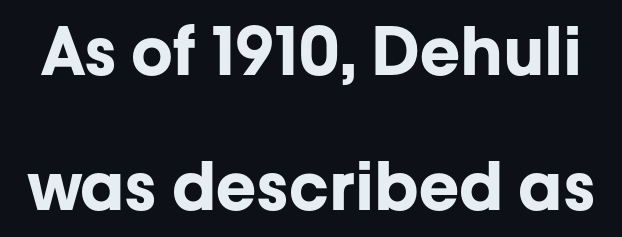
The image shows 66 px bold sans-serif type, upright; set loose line spacing (2.05x), normal letter spacing, not underlined; low stroke contrast and a medium x-height.
